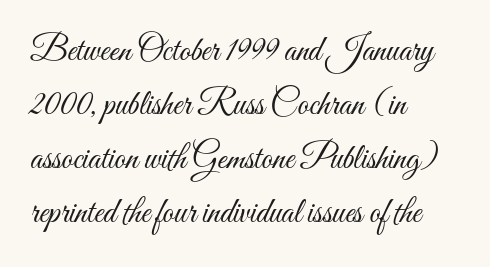
The image shows 35 px light, condensed type; set left-aligned, normal line spacing (1.54x), normal letter spacing, not underlined; medium stroke contrast and a small x-height.
